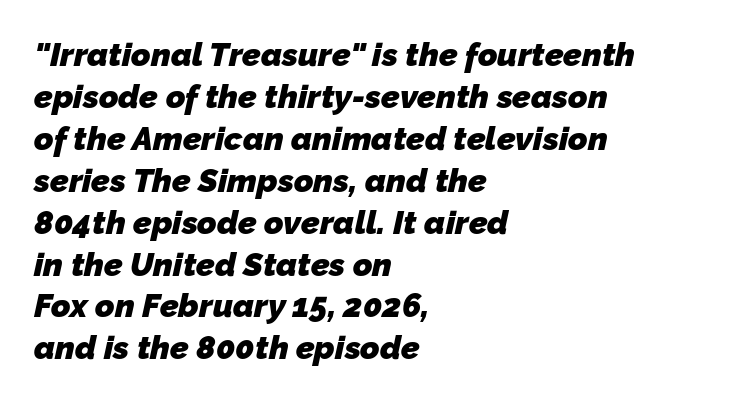
The image shows 33 px heavy sans-serif type; set left-aligned, normal line spacing (1.27x), normal letter spacing, not underlined; low stroke contrast and a medium x-height.
